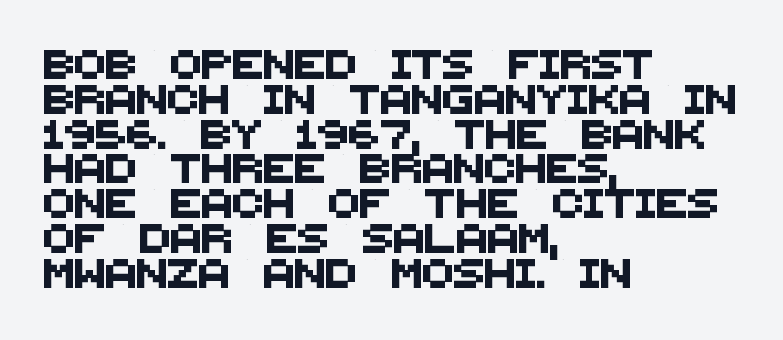
Q: Is the typeface a serif or a sans-serif typeface? A: Sans-serif.
Q: Is the text underlined? A: No.
Q: How is the paragraph aligned? A: Left-aligned.
Q: Is the spacing between letters normal or unusually wide? A: Normal.
Q: Width (condensed, normal, or wide)? A: Normal.
Q: Stroke contrast? A: Medium.
Q: x-height? A: Large.
Q: Monospaced? A: No.
